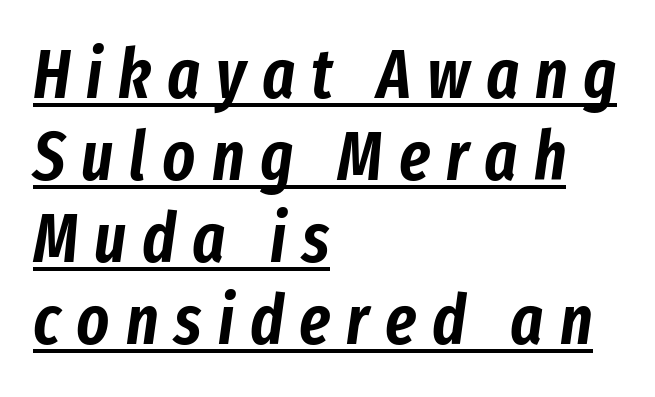
Caption: lettering with a line underneath. Short and long lines alike share a common starting point at left. The line texture is sparse and dotted thanks to wide tracking. Here the designer chose a conventional face with non-uniform glyph widths. These lines were composed using italics.
